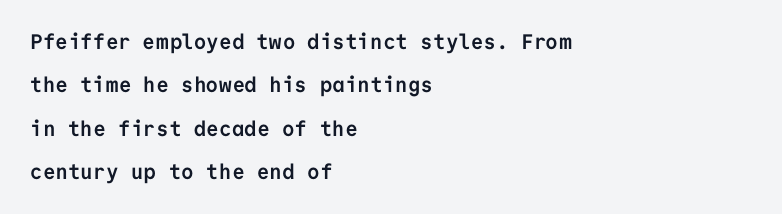
{"italic": "no", "bold": "yes", "underline": "no", "align": "left", "line_spacing": "loose", "line_spacing_ratio": 2.06, "letter_spacing": "normal", "letter_spacing_em": 0.0, "glyph_px": 21}
